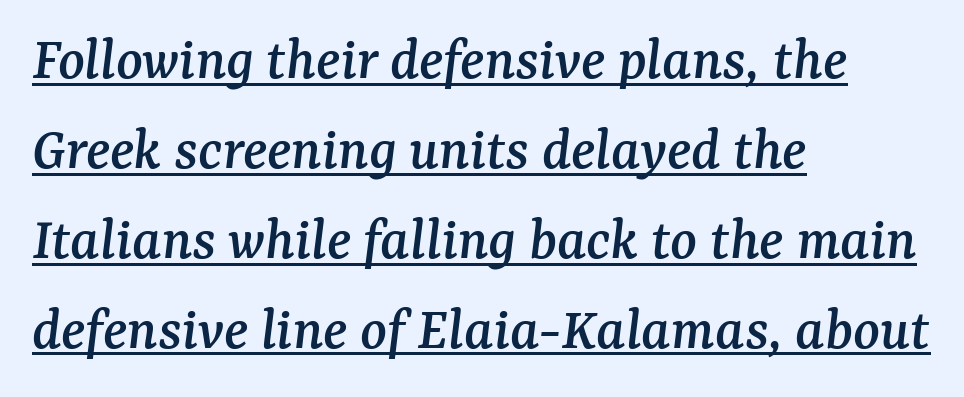
Leading: standard. To sum up the face: it has serifs. Looks like someone drew a line under every word here. Look at the tracking — it's just the regular setting, nothing added. Looks like regular typesetting: each glyph gets only the width it needs.
